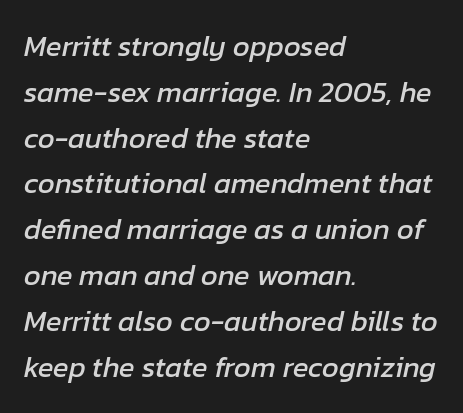
This sample uses plain, unmodified letter spacing. Spacing verdict: proportional, widths tailored to each character. The text block is weighted toward the left margin, trailing off unevenly rightward. Regarding leading, the lines here are spaced in the standard way. Designer's note — italics engaged.
